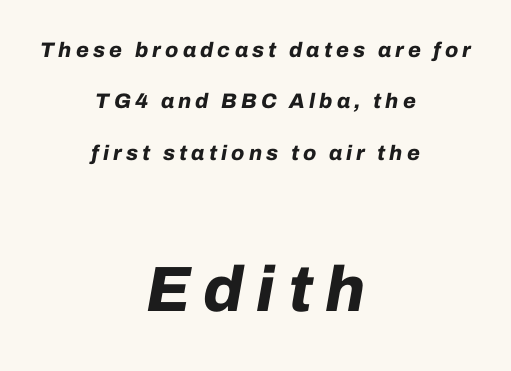
The image shows 64 px bold type, italic (leaning right); set centered, loose line spacing (2.45x), unusually wide letter spacing (+0.2 em), not underlined; the second (bottom) block is 3.05x larger; low stroke contrast and a medium x-height.
